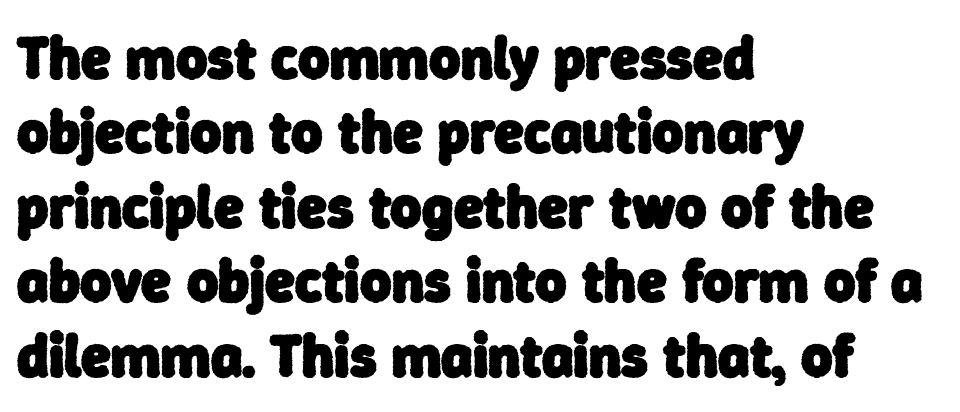
Q: Is the text bold? A: Yes.
Q: Is the typeface a serif or a sans-serif typeface? A: Sans-serif.
Q: Is the text underlined? A: No.
Q: How is the paragraph aligned? A: Left-aligned.
Q: Is the spacing between letters normal or unusually wide? A: Normal.
Q: Width (condensed, normal, or wide)? A: Normal.
Q: Stroke contrast? A: Low.
Q: x-height? A: Medium.
Q: Monospaced? A: No.
